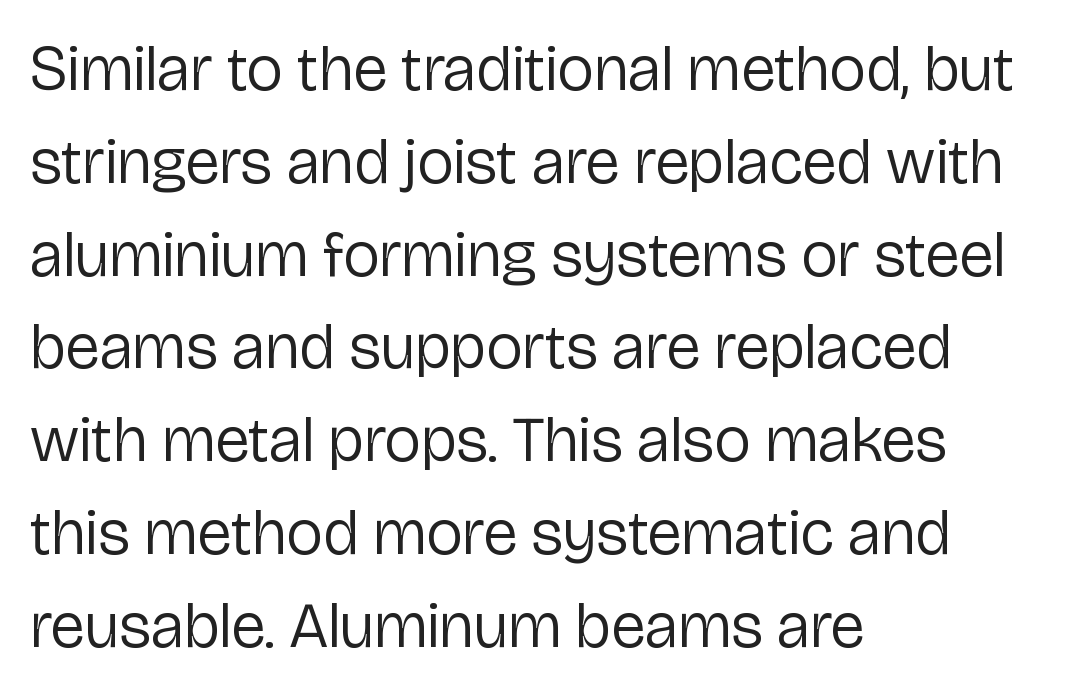
The image shows 64 px regular-weight sans-serif type, upright; set left-aligned, normal line spacing (1.45x), normal letter spacing, not underlined; low stroke contrast and a medium x-height.
